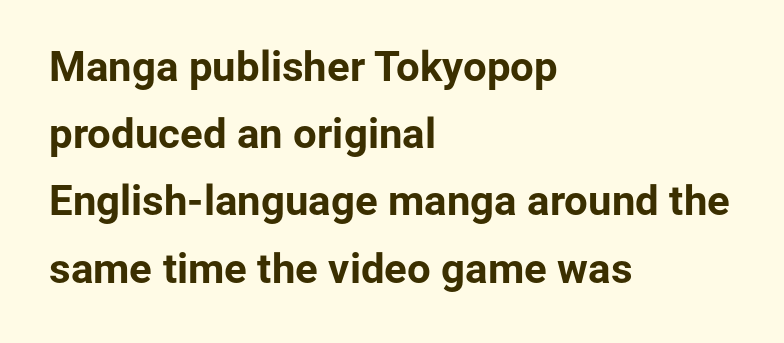
The image shows 42 px bold sans-serif type, upright; set left-aligned, normal line spacing (1.6x), normal letter spacing, not underlined; low stroke contrast and a medium x-height.
